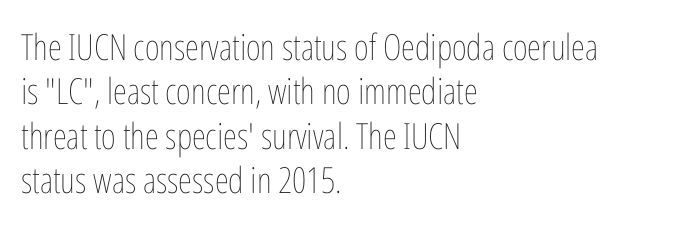
Designer's note — italics off, roman on. This reads as an unemphasized weight, regular at the heaviest. A clean baseline with only descenders dipping below it. Tracking value appears to be zero — textbook default spacing. Here the designer chose a conventional face with non-uniform glyph widths.
